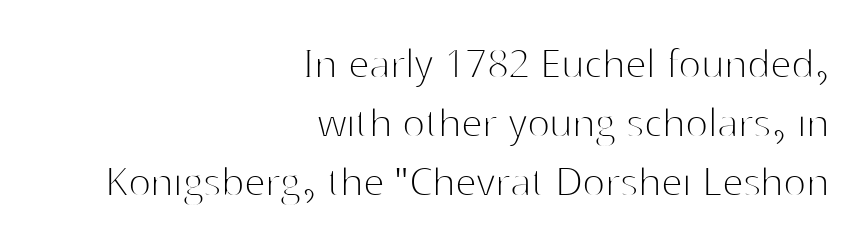
Q: Is the text bold? A: No.
Q: Is the text italic (slanted)? A: No, it is upright.
Q: Is the typeface a serif or a sans-serif typeface? A: Sans-serif.
Q: Is the text underlined? A: No.
Q: How is the paragraph aligned? A: Right-aligned.
Q: Is the spacing between letters normal or unusually wide? A: Normal.
Q: Width (condensed, normal, or wide)? A: Normal.
Q: Stroke contrast? A: High.
Q: x-height? A: Medium.
Q: Monospaced? A: No.
